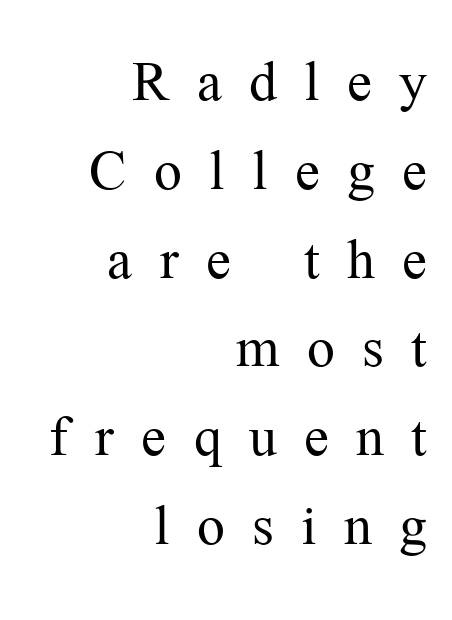
{"serif": "yes", "italic": "no", "bold": "no", "weight": "light", "width": "normal", "stroke_contrast": "medium", "x_height": "medium", "monospaced": "no", "underline": "no", "align": "right", "line_spacing_ratio": 1.2, "letter_spacing": "wide", "letter_spacing_em": 0.37, "glyph_px": 74}
